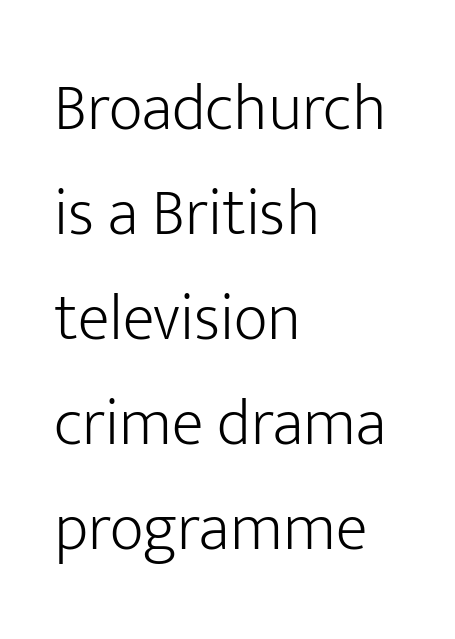
Rule under the text: the space is simply empty. Rendered with straight, roman letterforms. Unlike a traditional serif, this face leaves its strokes unadorned. These lines are rendered in a variable-pitch font. Leftover space on each line is placed entirely after the last word.
